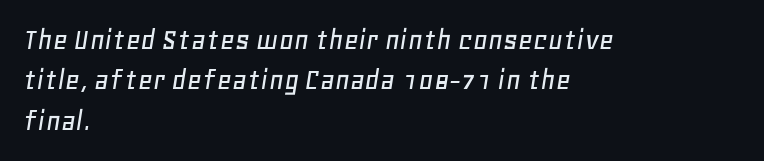
The image shows 32 px text type, italic (leaning right); set left-aligned, normal line spacing (1.26x), normal letter spacing, not underlined; low stroke contrast and a large x-height.
